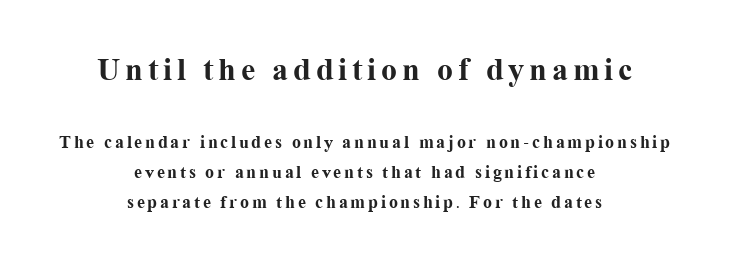
The image shows 32 px bold serif type, upright; set centered, normal line spacing (1.67x), not underlined; the first (top) block is 1.78x larger; medium stroke contrast and a medium x-height.
